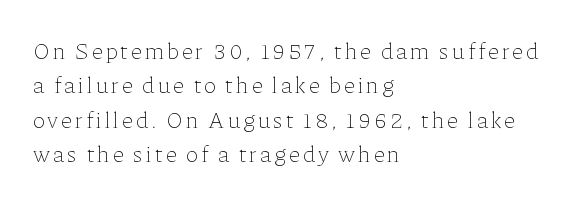
Stroke thickness stays within the range of a standard reading face or lighter. Has an underline been added? It has not. Evenly set lines give the paragraph a standard silhouette. These lines are set flush left with a ragged right edge.
